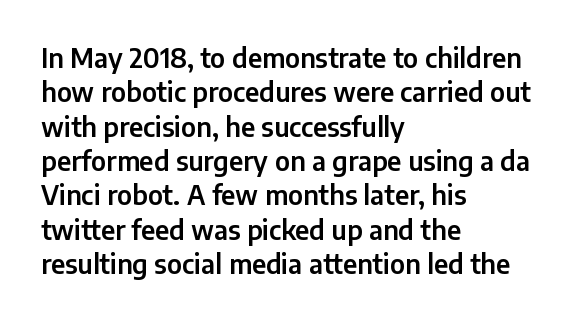
Q: Is the text italic (slanted)? A: No, it is upright.
Q: Is the text underlined? A: No.
Q: How is the paragraph aligned? A: Left-aligned.
Q: Is the spacing between letters normal or unusually wide? A: Normal.
Q: Is the spacing between lines tight, normal or loose? A: Normal.
